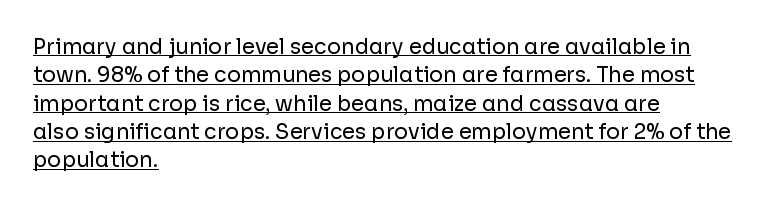
{"italic": "no", "bold": "no", "underline": "yes", "align": "left", "line_spacing": "normal", "line_spacing_ratio": 1.35, "letter_spacing": "normal", "letter_spacing_em": 0.0, "glyph_px": 21}
